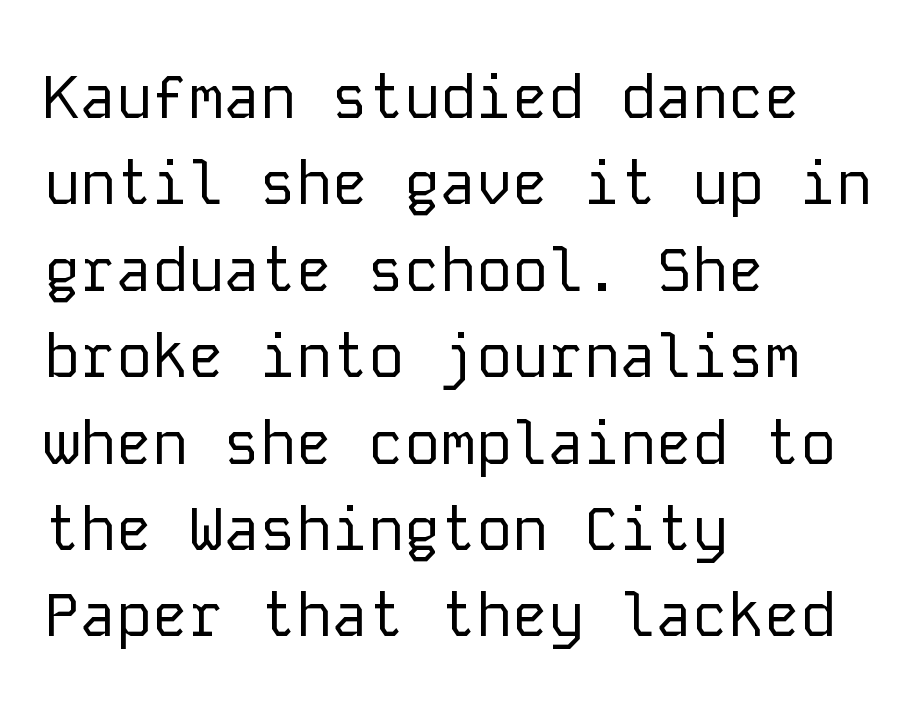
The font sits on the lighter half of the weight spectrum, regular included. A normal amount of white space separates one row of letters from the next. Layout note: lines flush left. A bare baseline throughout the passage.
